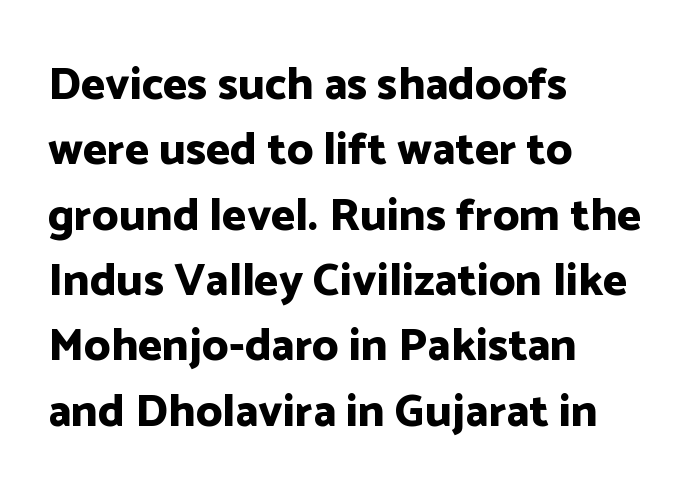
Q: Is the text bold? A: Yes.
Q: Is the text italic (slanted)? A: No, it is upright.
Q: Is the typeface a serif or a sans-serif typeface? A: Sans-serif.
Q: Is the text underlined? A: No.
Q: How is the paragraph aligned? A: Left-aligned.
Q: Is the spacing between letters normal or unusually wide? A: Normal.
Q: Is the spacing between lines tight, normal or loose? A: Normal.
Q: Width (condensed, normal, or wide)? A: Normal.
Q: Stroke contrast? A: Low.
Q: x-height? A: Medium.
Q: Monospaced? A: No.
